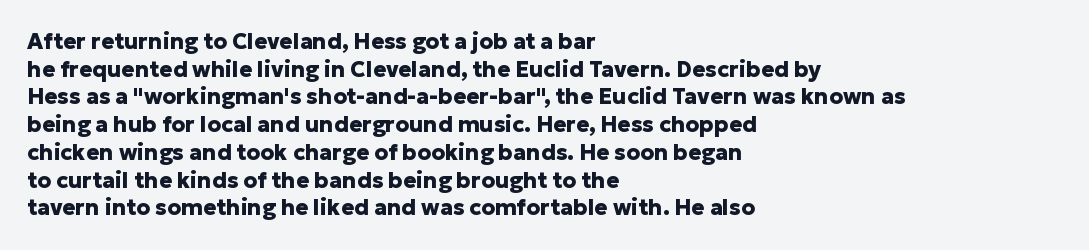
{"italic": "no", "bold": "yes", "underline": "no", "align": "left", "line_spacing": "normal", "line_spacing_ratio": 1.26, "letter_spacing": "normal", "letter_spacing_em": 0.0, "glyph_px": 22}
